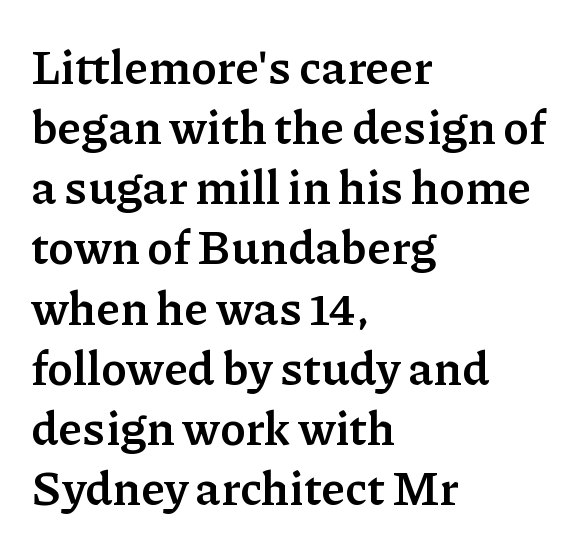
Q: Is the text bold? A: Yes.
Q: Is the text italic (slanted)? A: No, it is upright.
Q: Is the typeface a serif or a sans-serif typeface? A: Serif.
Q: Is the text underlined? A: No.
Q: How is the paragraph aligned? A: Left-aligned.
Q: Is the spacing between letters normal or unusually wide? A: Normal.
Q: Is the spacing between lines tight, normal or loose? A: Normal.
Q: Width (condensed, normal, or wide)? A: Normal.
Q: Stroke contrast? A: Low.
Q: x-height? A: Medium.
Q: Monospaced? A: No.
